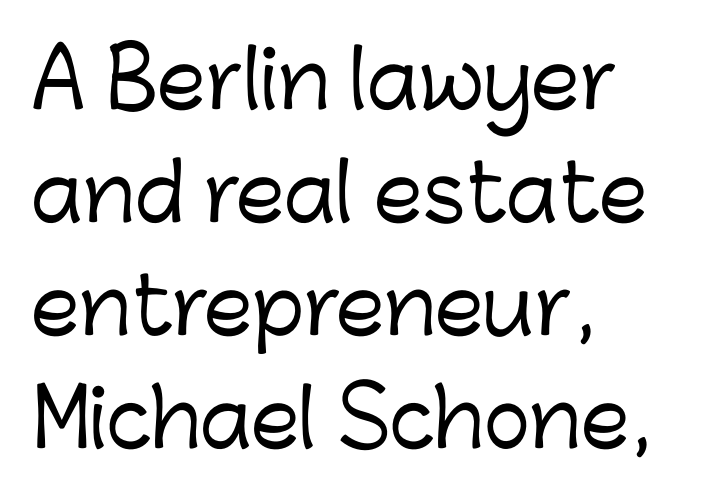
The image shows 78 px sans-serif type, upright; set left-aligned, normal line spacing (1.45x), normal letter spacing, not underlined; low stroke contrast and a medium x-height.
